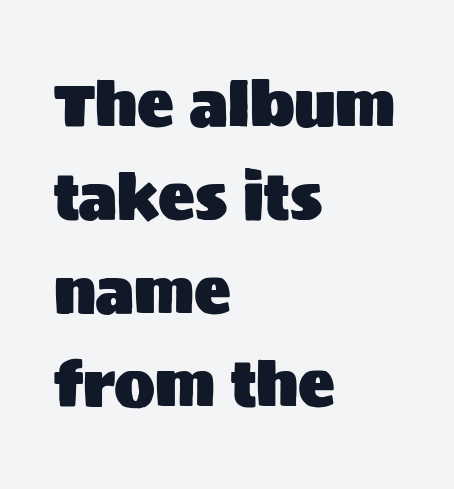
{"serif": "no", "italic": "no", "width": "normal", "stroke_contrast": "medium", "x_height": "large", "monospaced": "no", "underline": "no", "align": "left", "line_spacing": "normal", "line_spacing_ratio": 1.53, "letter_spacing": "normal", "letter_spacing_em": 0.0, "glyph_px": 61}
